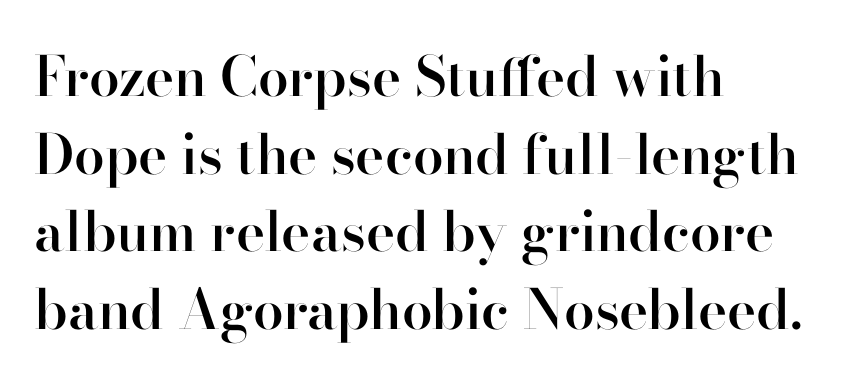
{"serif": "yes", "italic": "no", "bold": "semi", "weight": "semibold", "width": "normal", "stroke_contrast": "high", "x_height": "small", "monospaced": "no", "underline": "no", "align": "left", "line_spacing": "normal", "line_spacing_ratio": 1.41, "letter_spacing": "normal", "letter_spacing_em": 0.0, "glyph_px": 55}
